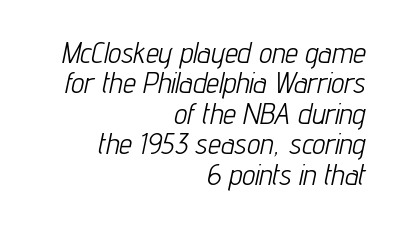
Q: Is the text bold? A: No.
Q: Is the text italic (slanted)? A: Yes, it leans right by about 12 degrees.
Q: Is the text underlined? A: No.
Q: How is the paragraph aligned? A: Right-aligned.
Q: Is the spacing between letters normal or unusually wide? A: Normal.
Q: Is the spacing between lines tight, normal or loose? A: Tight.
Q: Width (condensed, normal, or wide)? A: Condensed.
Q: Stroke contrast? A: Low.
Q: x-height? A: Medium.
Q: Monospaced? A: No.
